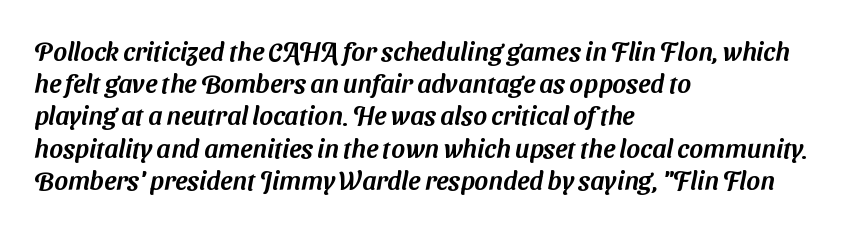
Q: Is the text underlined? A: No.
Q: How is the paragraph aligned? A: Left-aligned.
Q: Is the spacing between letters normal or unusually wide? A: Normal.
